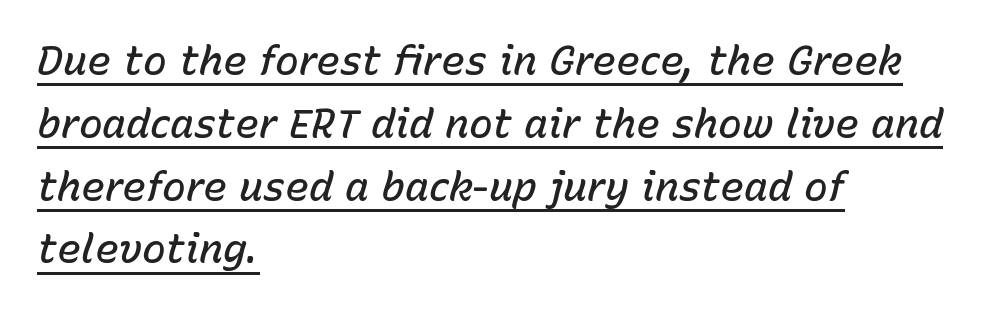
The image shows 40 px semibold type, italic (leaning right); set left-aligned, normal line spacing (1.57x), normal letter spacing, underlined; low stroke contrast and a medium x-height.
